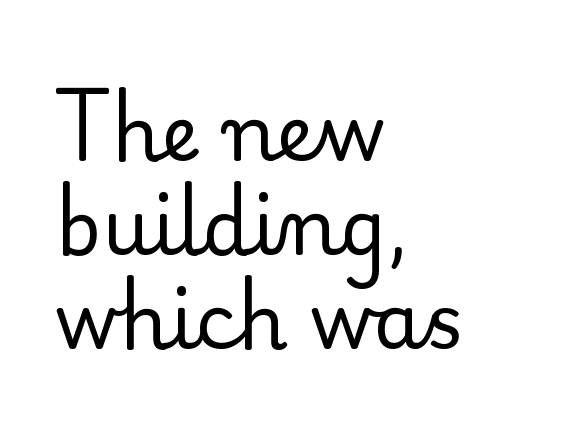
{"serif": "yes", "italic": "no", "bold": "no", "weight": "regular", "width": "normal", "stroke_contrast": "low", "x_height": "small", "monospaced": "no", "underline": "no", "align": "left", "line_spacing_ratio": 1.22, "letter_spacing": "normal", "letter_spacing_em": 0.0, "glyph_px": 77}
